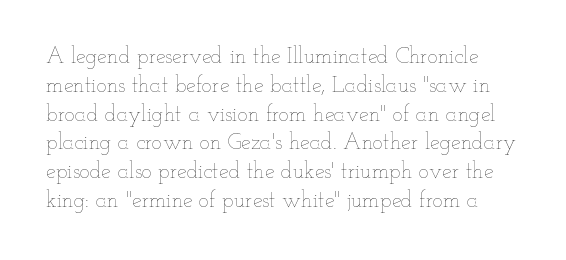
Q: Is the text bold? A: No.
Q: Is the text italic (slanted)? A: No, it is upright.
Q: Is the text underlined? A: No.
Q: Is the spacing between letters normal or unusually wide? A: Normal.
Q: Is the spacing between lines tight, normal or loose? A: Normal.
